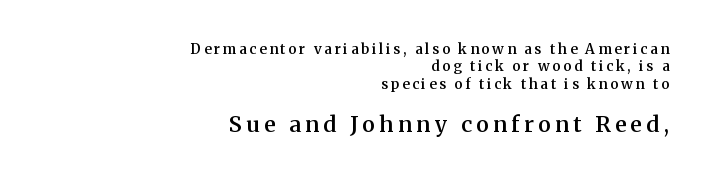
The image shows 22 px text type, upright; set right-aligned, line spacing 1.24x, unusually wide letter spacing (+0.2 em), not underlined; the second (bottom) block is 1.57x larger.
